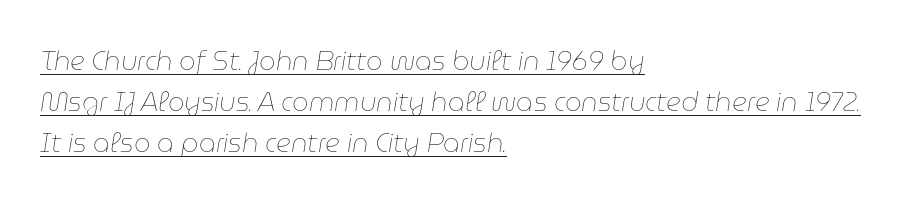
The image shows 26 px text type, italic (leaning right); set left-aligned, normal line spacing (1.57x), normal letter spacing, underlined.
